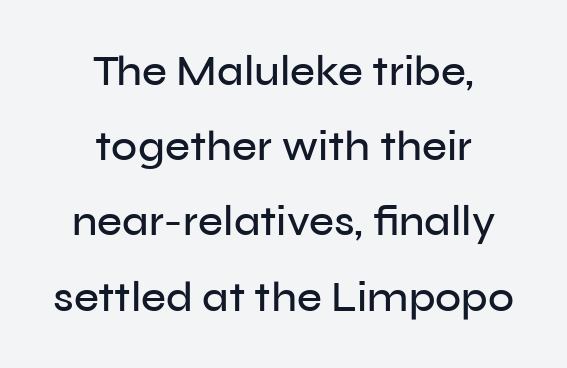
The image shows 43 px sans-serif type, upright; set centered, line spacing 1.75x, normal letter spacing, not underlined; low stroke contrast and a medium x-height.
